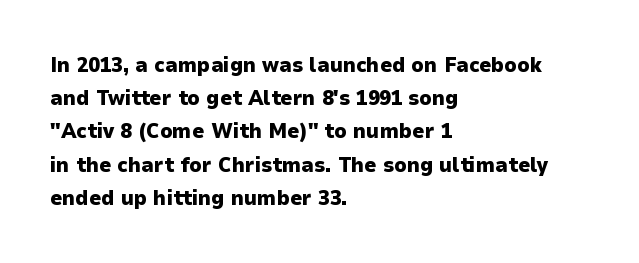
The image shows 21 px bold type, upright; set left-aligned, normal line spacing (1.58x), normal letter spacing, not underlined.
